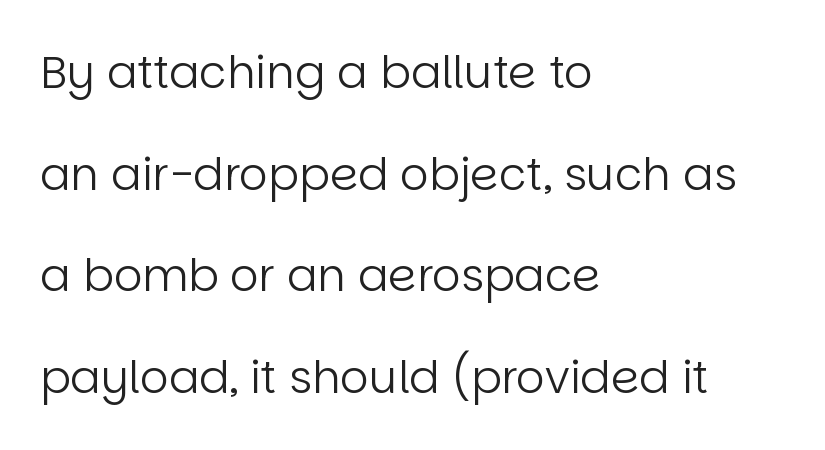
{"serif": "no", "italic": "no", "bold": "no", "weight": "regular", "width": "normal", "stroke_contrast": "low", "x_height": "large", "monospaced": "no", "underline": "no", "align": "left", "line_spacing": "loose", "line_spacing_ratio": 2.26, "letter_spacing": "normal", "letter_spacing_em": 0.0, "glyph_px": 45}
